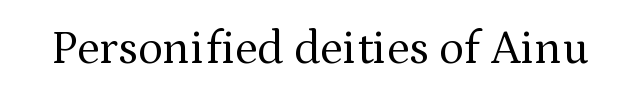
Q: Is the text bold? A: No.
Q: Is the text italic (slanted)? A: No, it is upright.
Q: Is the typeface a serif or a sans-serif typeface? A: Serif.
Q: Is the text underlined? A: No.
Q: Is the spacing between letters normal or unusually wide? A: Normal.
Q: Width (condensed, normal, or wide)? A: Normal.
Q: Stroke contrast? A: Medium.
Q: x-height? A: Medium.
Q: Monospaced? A: No.
